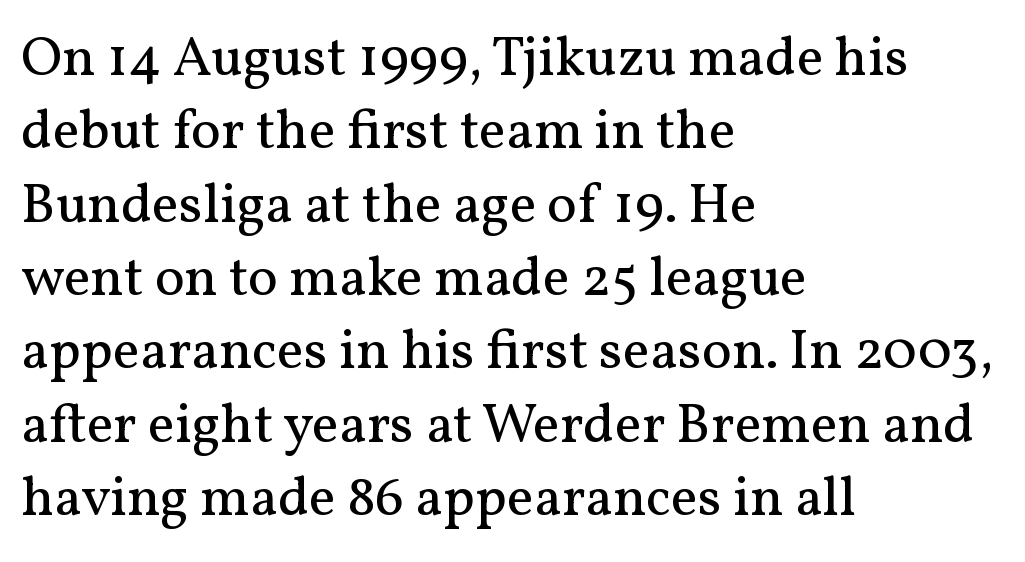
This sample has the flowing, uneven cadence of proportional lettering. Nobody touched the tracking dial on this one. Which margin do the lines hug? The left one — the right edge is uneven. Compared with typical paragraphs, the rows here are spaced about the same. No extra ink here — the face is not bold.
